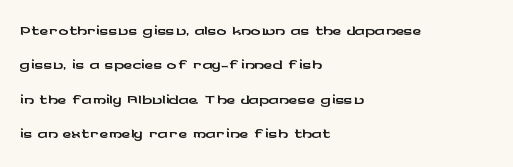
The image shows 25 px text type, upright; set left-aligned, normal line spacing (1.38x), normal letter spacing, not underlined.
